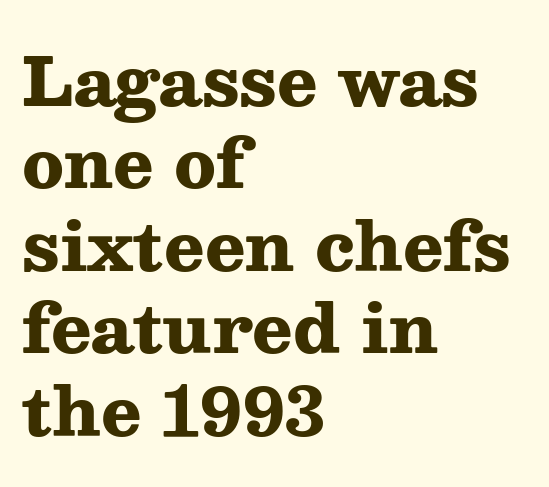
This is roman type, the default non-slanted kind. The zone under the glyphs is completely vacant. Heft: maximum for text — a bold. This sample uses plain, unmodified letter spacing.
